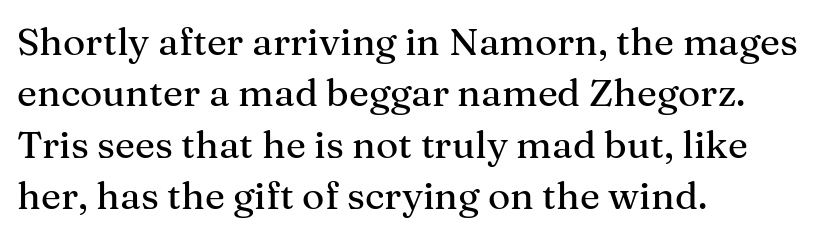
The image shows 38 px serif type, upright; set left-aligned, normal line spacing (1.35x), normal letter spacing, not underlined; medium stroke contrast and a medium x-height.
